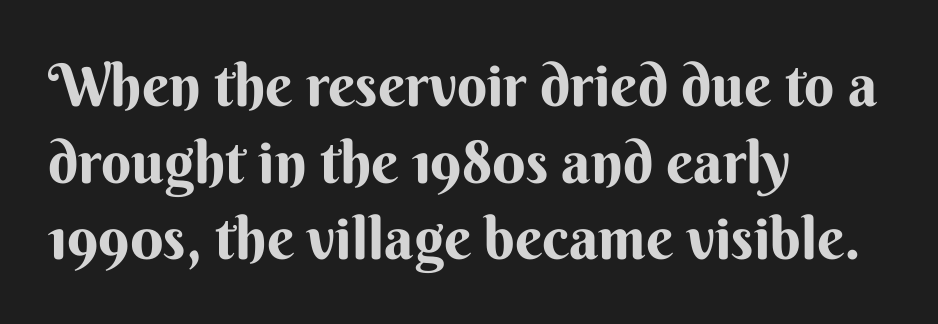
Serifs: no, the terminals of the letterforms are clean. In CSS terms this would be text-align: left. This is heavy type, rendered in bold. Leading matches the norm, producing a regular column. Students, note that the glyphs here touch the page at normal intervals. These lines were composed using upright roman letters.
